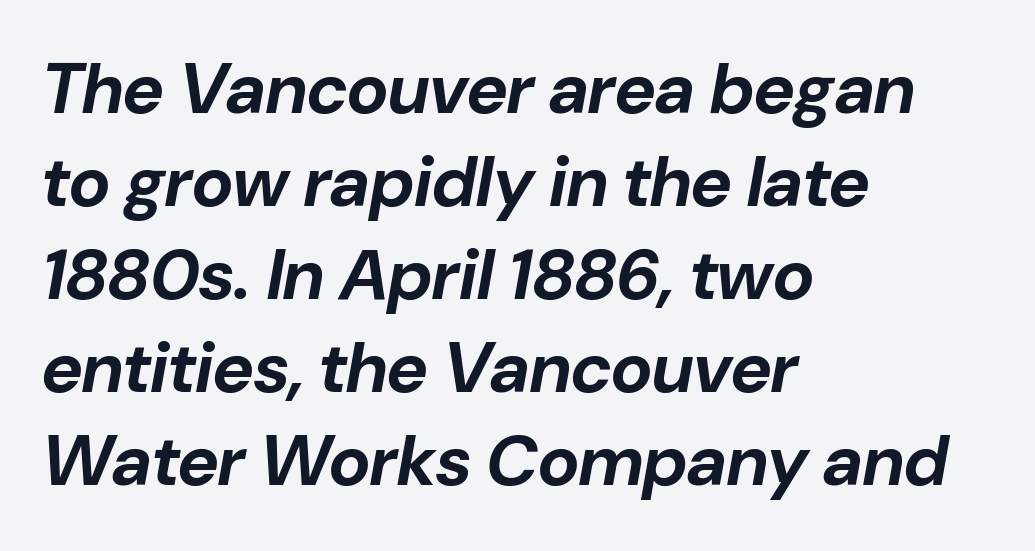
Q: Is the text bold? A: Yes.
Q: Is the text italic (slanted)? A: Yes, it leans right by about 10 degrees.
Q: Is the text underlined? A: No.
Q: How is the paragraph aligned? A: Left-aligned.
Q: Is the spacing between letters normal or unusually wide? A: Normal.
Q: Is the spacing between lines tight, normal or loose? A: Normal.
Q: Width (condensed, normal, or wide)? A: Normal.
Q: Stroke contrast? A: Low.
Q: x-height? A: Medium.
Q: Monospaced? A: No.
